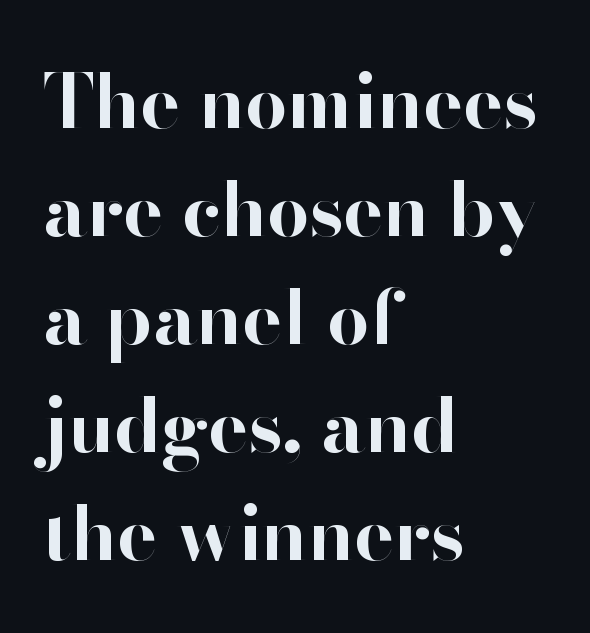
Q: Is the text bold? A: Yes.
Q: Is the text italic (slanted)? A: No, it is upright.
Q: Is the typeface a serif or a sans-serif typeface? A: Sans-serif.
Q: Is the text underlined? A: No.
Q: How is the paragraph aligned? A: Left-aligned.
Q: Is the spacing between letters normal or unusually wide? A: Normal.
Q: Is the spacing between lines tight, normal or loose? A: Normal.
Q: Width (condensed, normal, or wide)? A: Normal.
Q: Stroke contrast? A: High.
Q: x-height? A: Small.
Q: Monospaced? A: No.
